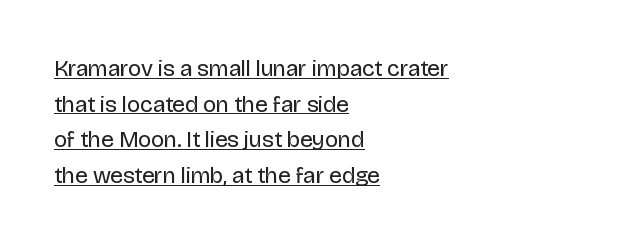
The words here are underlined. The font's upright variant was chosen for this text. The rendering uses a moderate line-height, typical for paragraphs. The letters sit at their default tracking, neither squeezed nor spread. Bold? No — there's no thickening of the strokes. One-word summary of the alignment: left.
